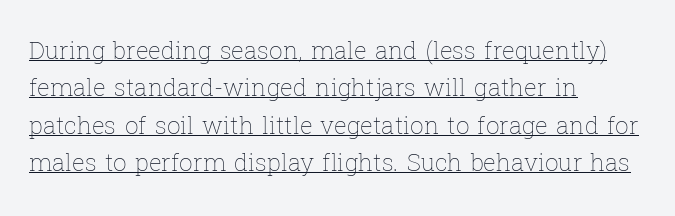
These lines keep a tight, regular rhythm from letter to letter. Teacher's note: observe the even left margin — that is flush-left alignment. The letterforms sit at book weight or below. Normally led — the rows are evenly, conventionally spaced. When letters stand straight like this, we call the style roman or upright.
